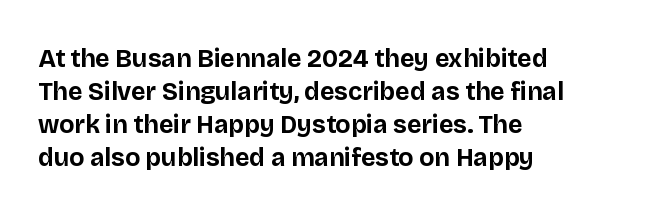
A full-strength bold gives these letters their thick strokes. The gaps between neighbouring characters are ordinary and unremarkable. The lines sit at an ordinary, default distance from one another. Descender tails drop into unmarked territory.
